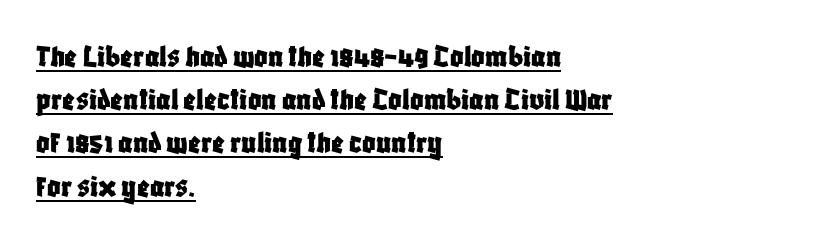
The image shows 33 px condensed sans-serif type, upright; set left-aligned, normal line spacing (1.31x), normal letter spacing, underlined; low stroke contrast and a large x-height.
